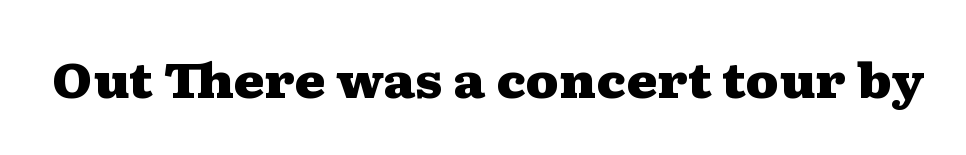
{"serif": "yes", "italic": "no", "bold": "yes", "weight": "heavy", "width": "wide", "stroke_contrast": "medium", "x_height": "medium", "monospaced": "no", "underline": "no", "letter_spacing": "normal", "letter_spacing_em": 0.0, "glyph_px": 47}
